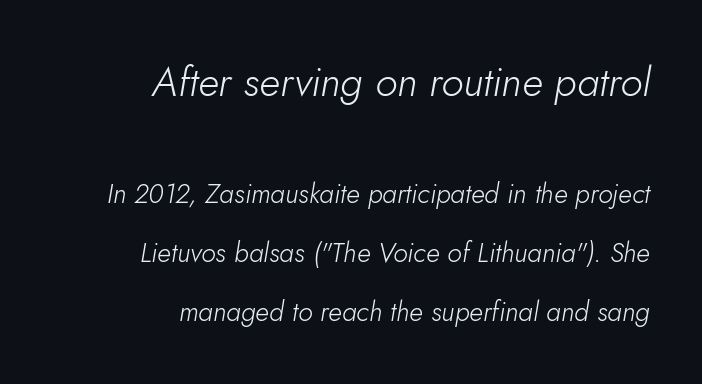
Q: Is the text bold? A: No.
Q: Is the text italic (slanted)? A: Yes, it leans right by about 10 degrees.
Q: Is the text underlined? A: No.
Q: How is the paragraph aligned? A: Right-aligned.
Q: Is the spacing between letters normal or unusually wide? A: Normal.
Q: Is the spacing between lines tight, normal or loose? A: Loose.
Q: Which block of text is set in a larger size, the first (top) or the second (bottom)? A: The first (top) one.
Q: Width (condensed, normal, or wide)? A: Normal.
Q: Stroke contrast? A: Low.
Q: x-height? A: Small.
Q: Monospaced? A: No.
